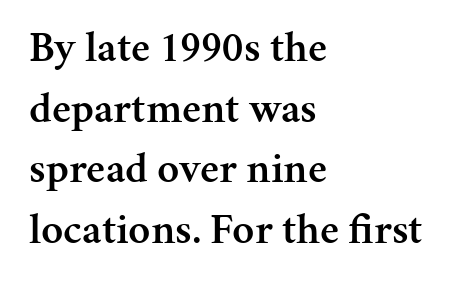
Standard letterfit; no display-style spreading of the glyphs. Horizontal alignment here is leftward, the default for most running prose. Summary of vertical rhythm: regular, with standard interline spacing. Little horizontal feet cap the strokes, marking this as serif type.
